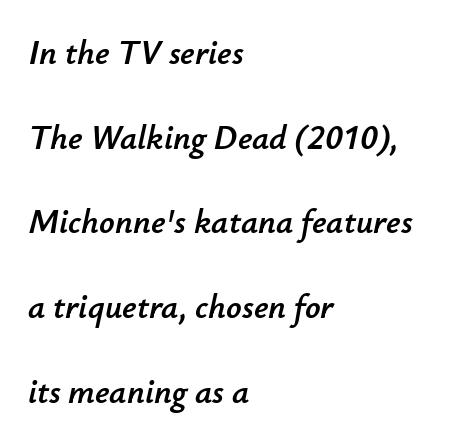
The image shows 34 px text type, italic (leaning right); set left-aligned, loose line spacing (2.49x), normal letter spacing, not underlined; low stroke contrast and a small x-height.
